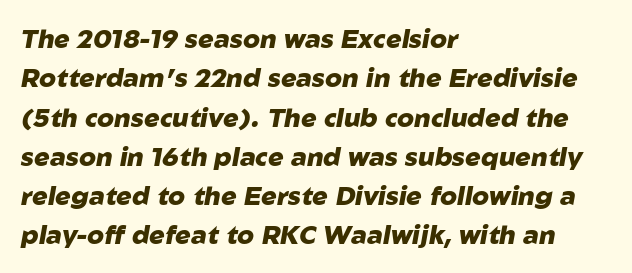
Bold? Absolutely — the strokes are thick and heavy. The strip under each line holds only bare page. The paragraph has a hard left edge and a soft right edge. In terms of posture, this sample is oblique.
